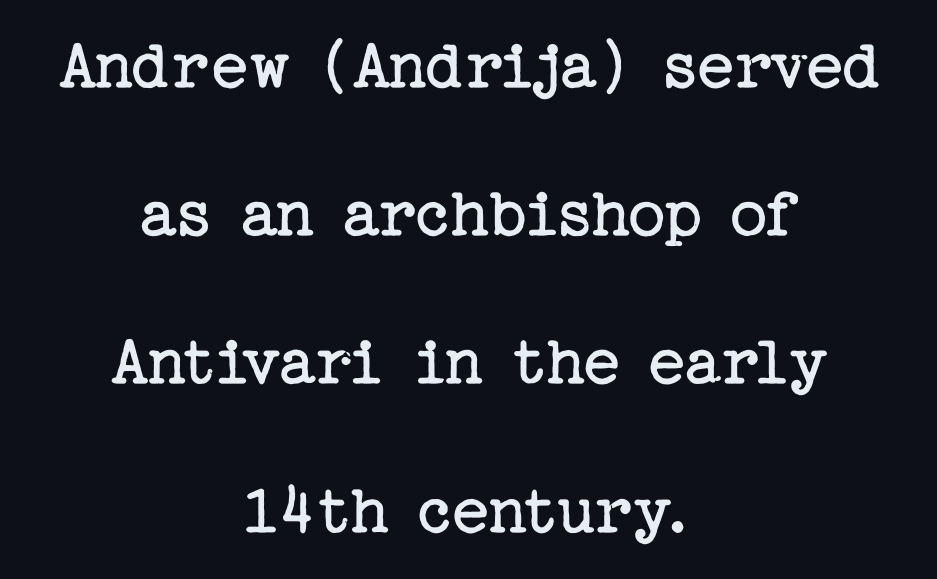
The image shows 73 px regular-weight serif type, upright; set centered, loose line spacing (2.03x), normal letter spacing, not underlined; low stroke contrast and a medium x-height.
